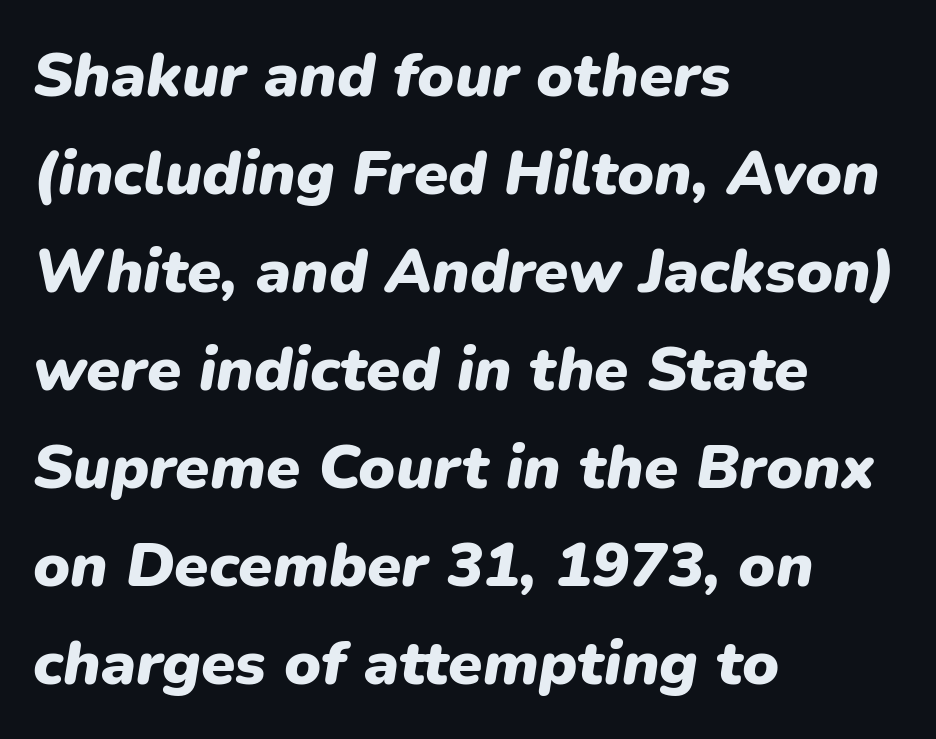
Italic? Definitely — the glyphs are oblique. Whoever set this chose a conventional vertical rhythm. A classic flush-left, rag-right setting is used for this passage. The rendering uses natural spacing where letterforms have individual widths. On the weight axis this lands at bold, roughly 700. No extra tracking has been applied to these lines.
